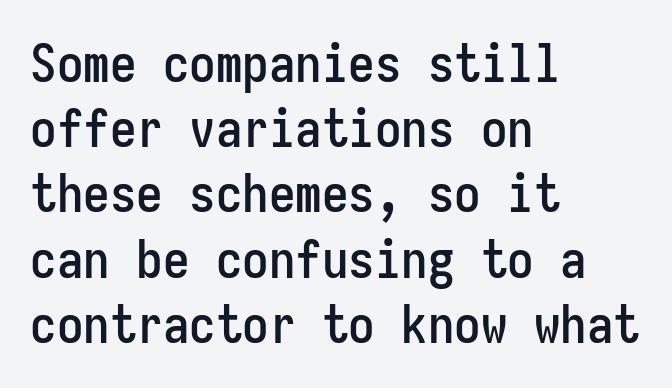
{"serif": "no", "italic": "no", "width": "condensed", "stroke_contrast": "low", "x_height": "medium", "monospaced": "yes", "underline": "no", "align": "left", "line_spacing_ratio": 1.23, "letter_spacing": "normal", "letter_spacing_em": 0.0, "glyph_px": 53}
